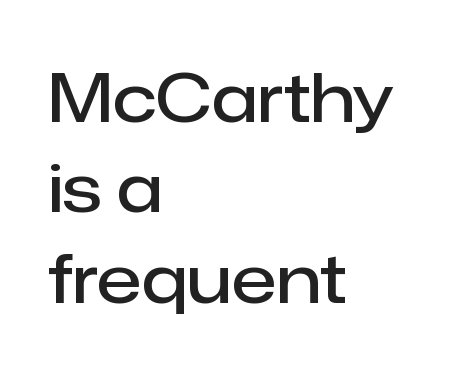
{"serif": "no", "italic": "no", "bold": "semi", "weight": "semibold", "width": "normal", "stroke_contrast": "low", "x_height": "medium", "monospaced": "no", "underline": "no", "align": "left", "line_spacing": "normal", "line_spacing_ratio": 1.35, "letter_spacing": "normal", "letter_spacing_em": 0.0, "glyph_px": 67}
